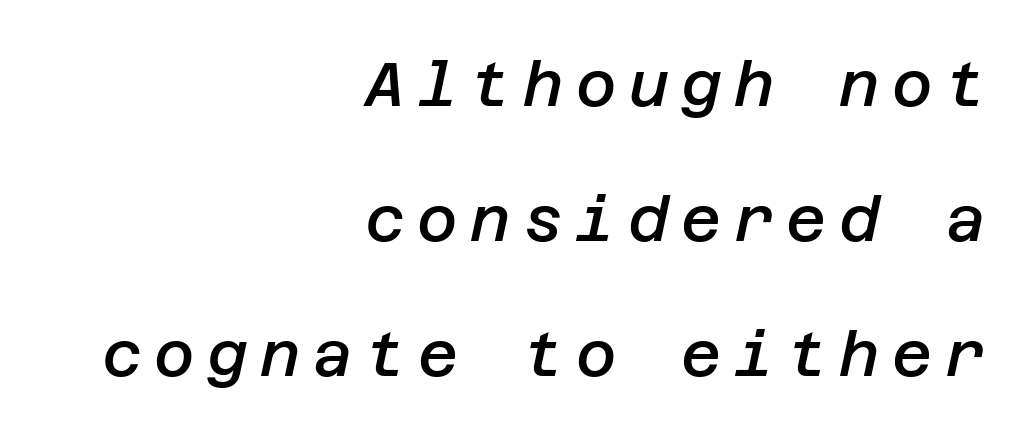
{"italic": "yes", "lean": "right", "slant_degrees": 12, "bold": "semi", "weight": "semibold", "width": "normal", "stroke_contrast": "low", "x_height": "large", "underline": "no", "align": "right", "line_spacing": "loose", "line_spacing_ratio": 2.18, "letter_spacing": "wide", "letter_spacing_em": 0.2, "glyph_px": 62}
